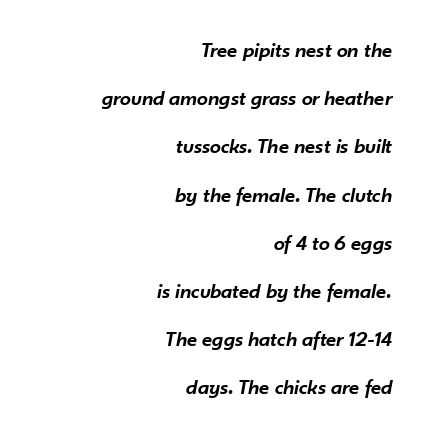
{"italic": "yes", "lean": "right", "slant_degrees": 10, "bold": "semi", "underline": "no", "align": "right", "line_spacing": "loose", "line_spacing_ratio": 2.19, "letter_spacing": "normal", "letter_spacing_em": 0.0, "glyph_px": 22}
